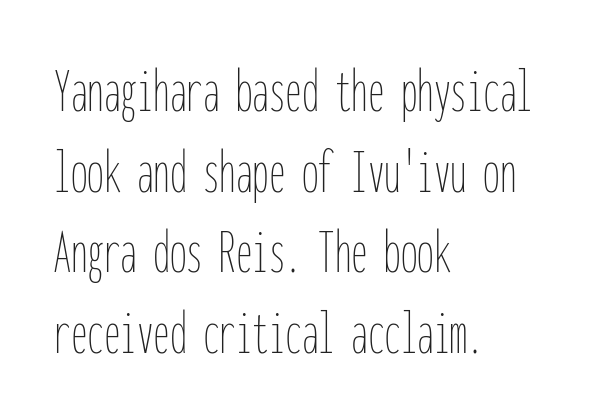
{"italic": "no", "bold": "no", "weight": "thin", "width": "condensed", "stroke_contrast": "low", "x_height": "medium", "monospaced": "yes", "underline": "no", "align": "left", "line_spacing_ratio": 1.22, "letter_spacing": "normal", "letter_spacing_em": 0.0, "glyph_px": 66}
